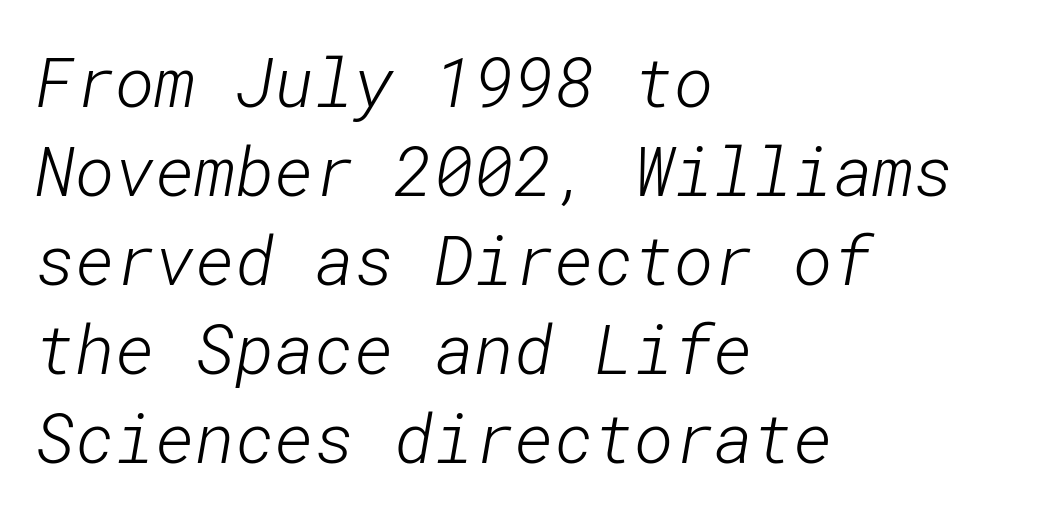
The image shows 68 px light sans-serif type; set left-aligned, normal line spacing (1.31x), normal letter spacing, not underlined; low stroke contrast and a medium x-height.
